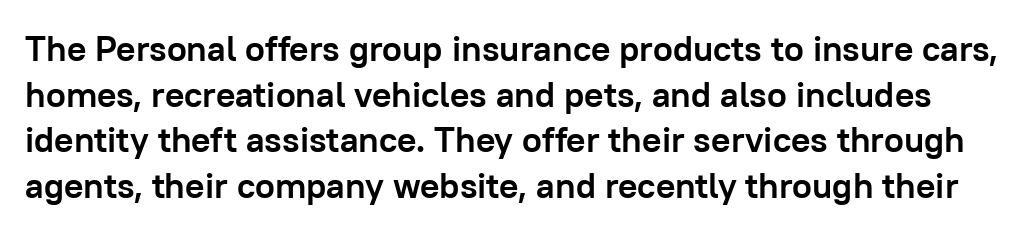
Q: Is the text bold? A: Yes.
Q: Is the text italic (slanted)? A: No, it is upright.
Q: Is the typeface a serif or a sans-serif typeface? A: Sans-serif.
Q: Is the text underlined? A: No.
Q: Is the spacing between letters normal or unusually wide? A: Normal.
Q: Is the spacing between lines tight, normal or loose? A: Normal.
Q: Width (condensed, normal, or wide)? A: Normal.
Q: Stroke contrast? A: Low.
Q: x-height? A: Medium.
Q: Monospaced? A: No.
